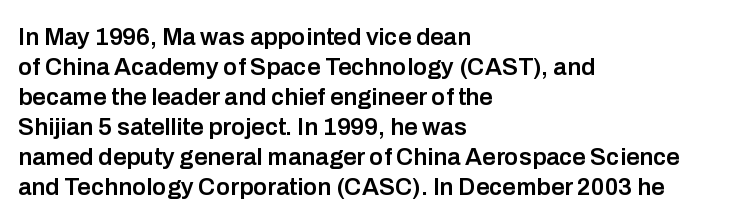
Unmarked baselines from the first word to the last. The leading is moderate, giving the passage an even texture. A bit beefed up — I'd call it semibold rather than bold. Horizontal alignment here is leftward, the default for most running prose. Style check: upright. Honestly, the letter spacing is just normal — you wouldn't notice it.
